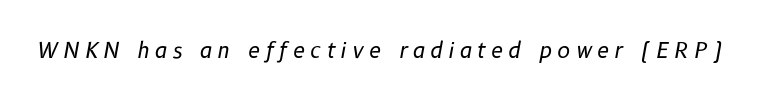
There is plenty of visible air inserted between adjacent glyphs. The glyphs are unaccompanied by any horizontal stroke below them. This reads as an unemphasized weight, regular at the heaviest. The axis of the letterforms is tilted away from vertical.
